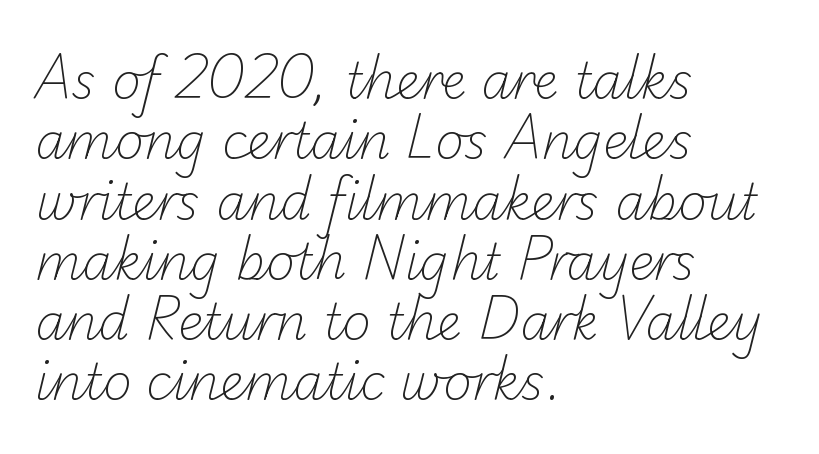
Q: Is the text bold? A: No.
Q: Is the typeface a serif or a sans-serif typeface? A: Sans-serif.
Q: Is the text underlined? A: No.
Q: How is the paragraph aligned? A: Left-aligned.
Q: Is the spacing between letters normal or unusually wide? A: Normal.
Q: Width (condensed, normal, or wide)? A: Normal.
Q: Stroke contrast? A: Low.
Q: x-height? A: Small.
Q: Monospaced? A: No.
